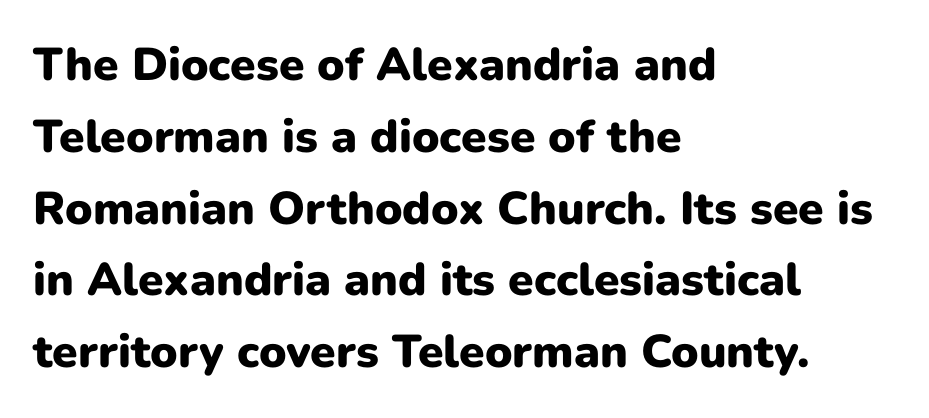
{"serif": "no", "italic": "no", "bold": "yes", "weight": "heavy", "width": "normal", "stroke_contrast": "low", "x_height": "medium", "monospaced": "no", "underline": "no", "align": "left", "line_spacing": "normal", "line_spacing_ratio": 1.56, "letter_spacing": "normal", "letter_spacing_em": 0.0, "glyph_px": 46}
